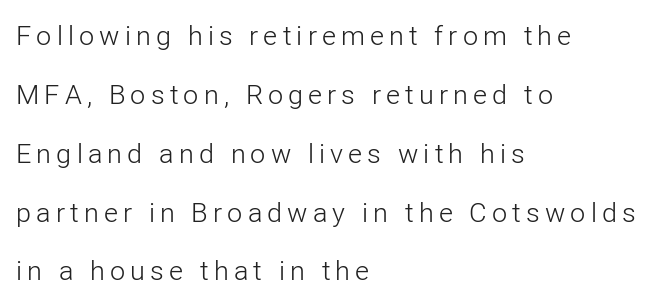
The image shows 27 px text type, upright; set left-aligned, loose line spacing (2.18x), not underlined.
